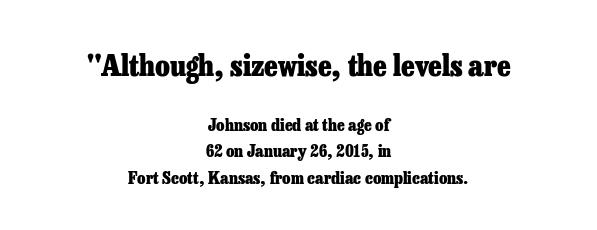
The image shows 30 px heavy serif type, upright; set centered, normal line spacing (1.56x), normal letter spacing, not underlined; the first (top) block is 1.76x larger; low stroke contrast and a medium x-height.
